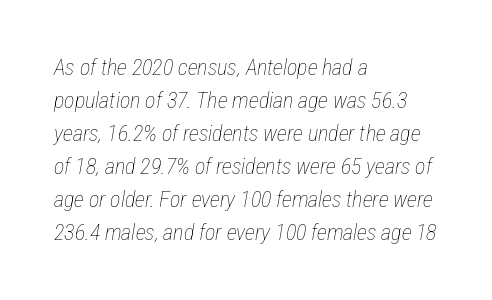
Q: Is the text bold? A: No.
Q: Is the text italic (slanted)? A: Yes, it leans right by about 12 degrees.
Q: Is the text underlined? A: No.
Q: How is the paragraph aligned? A: Left-aligned.
Q: Is the spacing between letters normal or unusually wide? A: Normal.
Q: Is the spacing between lines tight, normal or loose? A: Normal.
